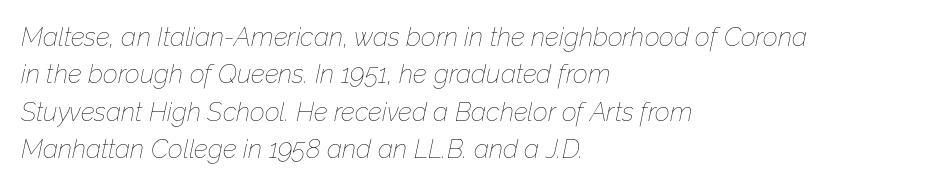
Q: Is the text bold? A: No.
Q: Is the text italic (slanted)? A: Yes, it leans right by about 12 degrees.
Q: Is the text underlined? A: No.
Q: How is the paragraph aligned? A: Left-aligned.
Q: Is the spacing between letters normal or unusually wide? A: Normal.
Q: Is the spacing between lines tight, normal or loose? A: Normal.
